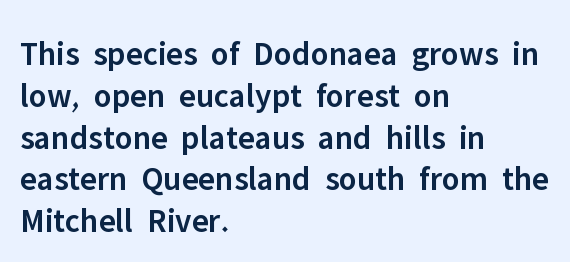
Q: Is the text bold? A: Semi-bold.
Q: Is the text italic (slanted)? A: No, it is upright.
Q: Is the typeface a serif or a sans-serif typeface? A: Sans-serif.
Q: Is the text underlined? A: No.
Q: How is the paragraph aligned? A: Left-aligned.
Q: Is the spacing between letters normal or unusually wide? A: Normal.
Q: Width (condensed, normal, or wide)? A: Normal.
Q: Stroke contrast? A: Low.
Q: x-height? A: Medium.
Q: Monospaced? A: No.
